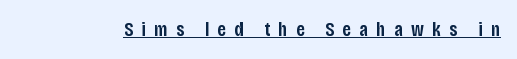
This sample carries an underscore along the baseline area. Notice the strokes are somewhat thickened but not fully heavy: this is a semibold. No italicization has been applied; the sample stays upright. Short note: letters widely spaced.
